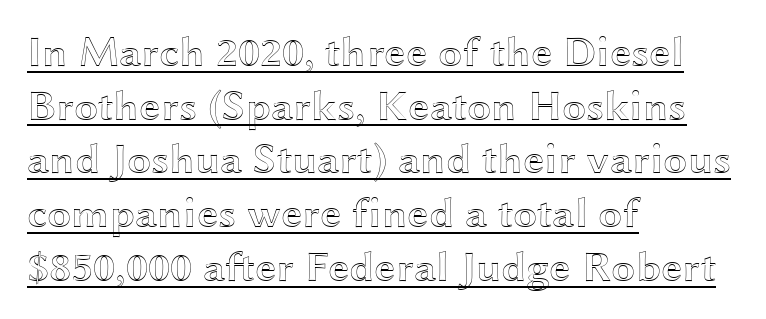
The type is set solid horizontally, with unmodified tracking. A typesetter would call this proportional, since set widths differ per character. The lines in this sample share a left origin and differ only in where they stop. Does the lettering tilt? It doesn't — this is upright. Regarding leading, the lines here are spaced in the standard way.
